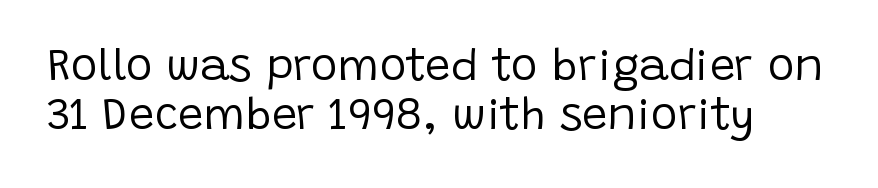
{"serif": "no", "italic": "no", "bold": "no", "weight": "regular", "width": "normal", "stroke_contrast": "low", "x_height": "large", "monospaced": "no", "underline": "no", "line_spacing": "tight", "line_spacing_ratio": 1.08, "letter_spacing": "normal", "letter_spacing_em": 0.0, "glyph_px": 45}
